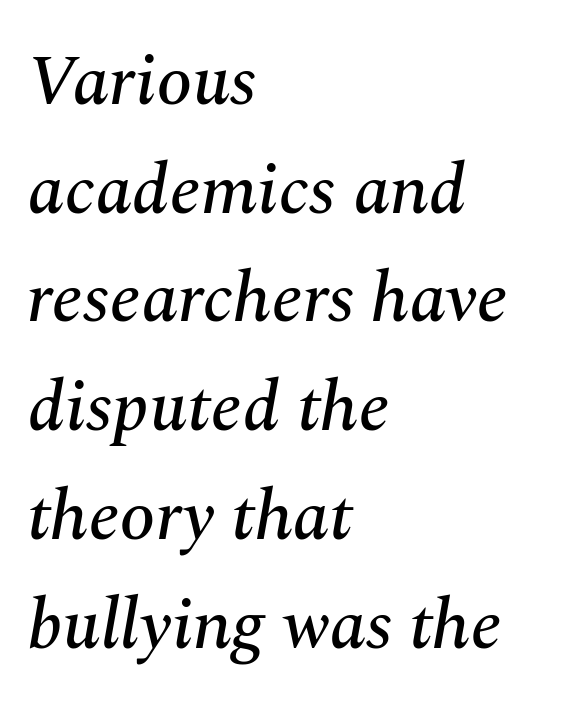
Tracking value appears to be zero — textbook default spacing. Which margin do the lines hug? The left one — the right edge is uneven. Think of a printed novel: that variable character pitch is what you see here. Yep, those are serifs on the letters. Line spacing here is normal. An italicized treatment has been applied to the whole sample.
